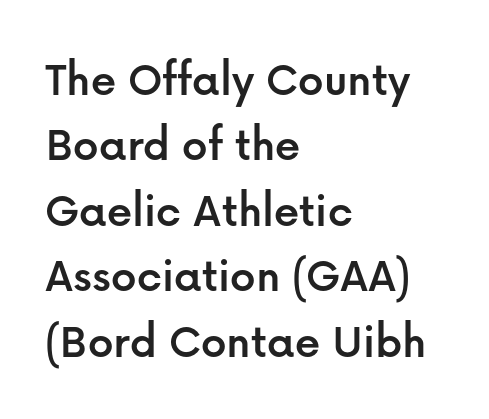
The image shows 50 px sans-serif type, upright; set left-aligned, normal line spacing (1.31x), normal letter spacing, not underlined; low stroke contrast and a medium x-height.
